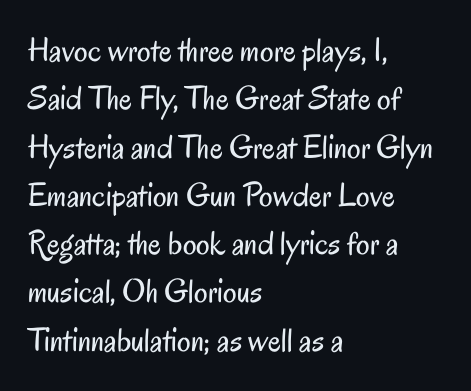
{"serif": "no", "italic": "no", "bold": "no", "weight": "regular", "width": "condensed", "stroke_contrast": "low", "x_height": "small", "monospaced": "no", "underline": "no", "align": "left", "line_spacing": "normal", "line_spacing_ratio": 1.42, "letter_spacing": "normal", "letter_spacing_em": 0.0, "glyph_px": 34}
